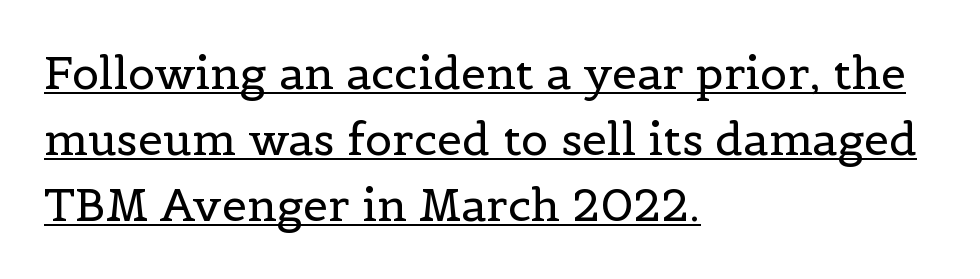
{"serif": "yes", "italic": "no", "bold": "no", "weight": "regular", "width": "normal", "x_height": "medium", "monospaced": "no", "underline": "yes", "align": "left", "line_spacing": "normal", "line_spacing_ratio": 1.47, "letter_spacing": "normal", "letter_spacing_em": 0.0, "glyph_px": 45}
